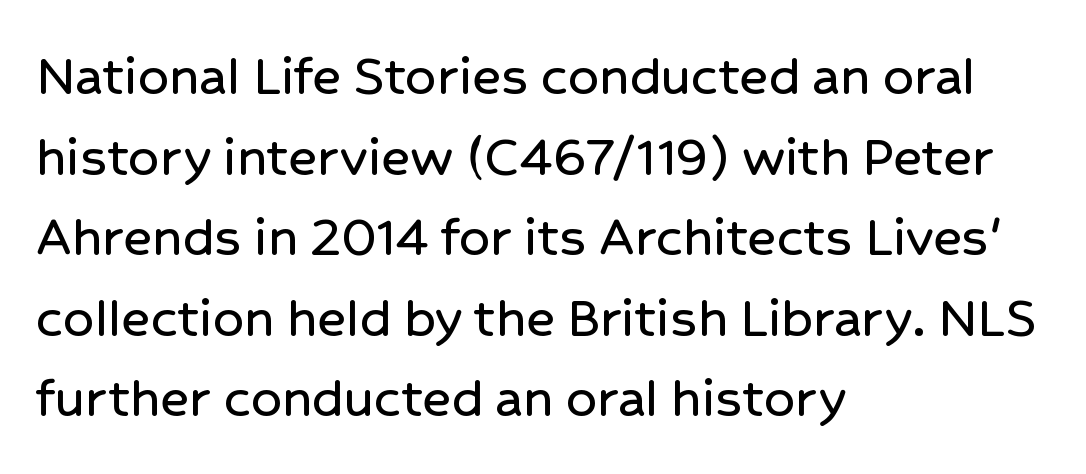
The passage shown has conventional tracking throughout. A roman cut, with each character standing at attention. Each letter keeps its own natural width here, so spacing adapts to shape. All the whitespace from short lines collects on the right. The designer left line spacing at the default. Rule under the text: the space is simply empty.
